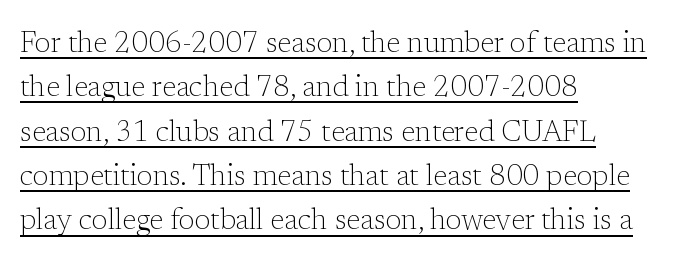
The image shows 29 px light serif type, upright; set left-aligned, normal line spacing (1.53x), normal letter spacing, underlined; low stroke contrast and a medium x-height.
